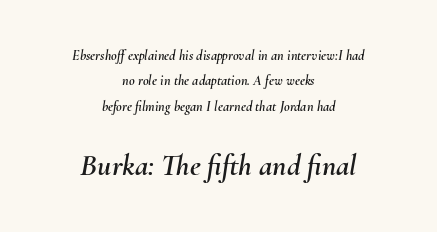
Q: Is the text italic (slanted)? A: Yes, it leans right by about 10 degrees.
Q: Is the text underlined? A: No.
Q: How is the paragraph aligned? A: Centered.
Q: Is the spacing between letters normal or unusually wide? A: Normal.
Q: Which block of text is set in a larger size, the first (top) or the second (bottom)? A: The second (bottom) one.
Q: Width (condensed, normal, or wide)? A: Normal.
Q: Stroke contrast? A: Medium.
Q: x-height? A: Small.
Q: Monospaced? A: No.
